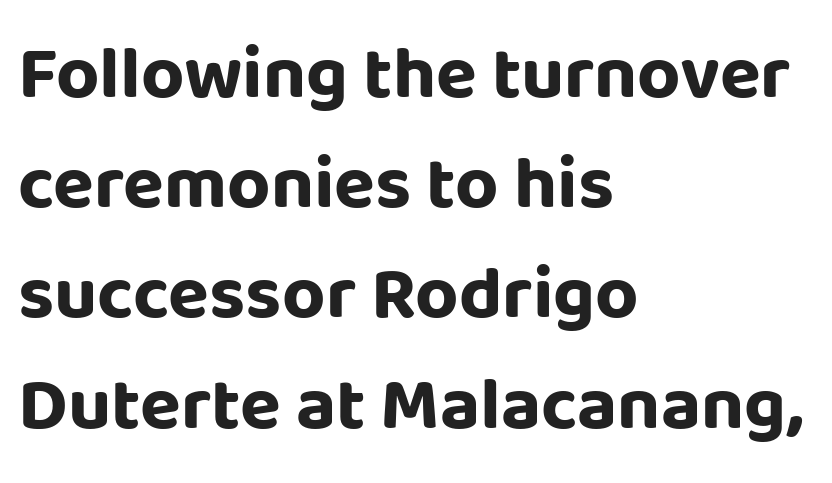
The lettering stays uniformly vertical, giving the passage a roman look. Only glyphs here, with clear space below each row. Think of a printed novel: that variable character pitch is what you see here. This is sans-serif lettering, the kind often seen on screens and signage. Regular leading. The letters are bold, with thick, heavy strokes.
